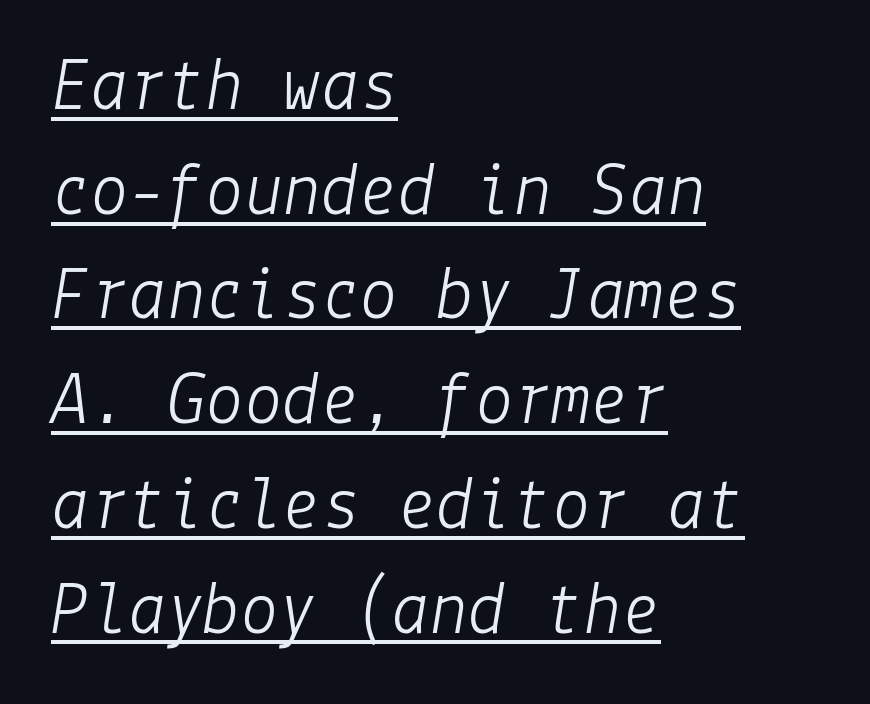
Is there much room between lines? A standard amount, neither cramped nor airy. A typesetter would call this zero additional tracking. Stroke thickness stays within the range of a standard reading face or lighter. Would a proofreader flag this as italicized? Yes. The ragged edge is on the right, which tells us the setting is flush left.
